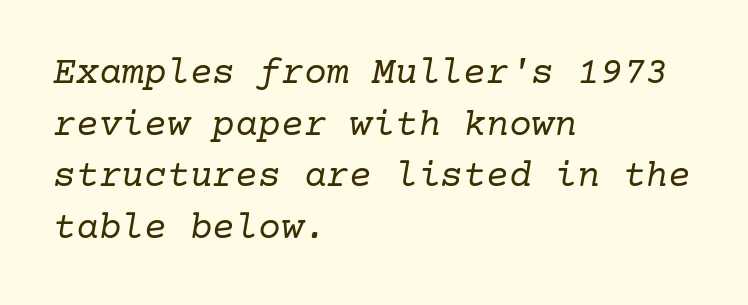
{"serif": "yes", "italic": "yes", "lean": "right", "slant_degrees": 10, "bold": "no", "weight": "regular", "width": "normal", "stroke_contrast": "low", "x_height": "medium", "underline": "no", "align": "left", "line_spacing": "normal", "line_spacing_ratio": 1.36, "letter_spacing": "normal", "letter_spacing_em": 0.0, "glyph_px": 38}
